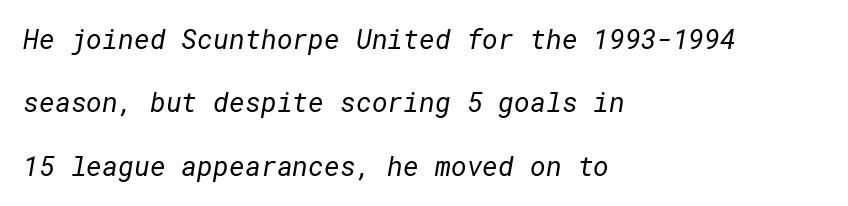
The image shows 27 px text type; set left-aligned, loose line spacing (2.35x), normal letter spacing, not underlined.
